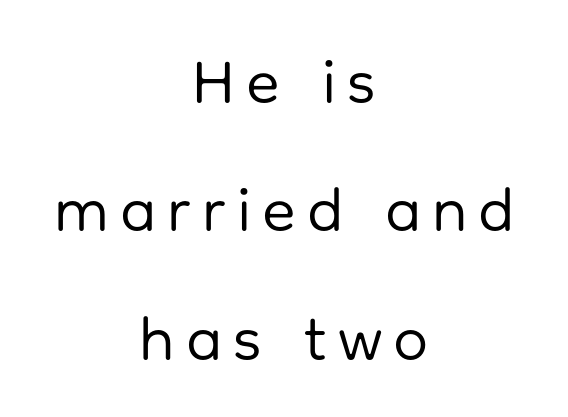
A centered setting, common on invitations and titles, is used for this passage. Vertical stems look standard width or narrower in stroke. Spacing verdict: proportional, widths tailored to each character. Check the space under the baseline: it is left empty. Ordinary non-slanted type is in use.
